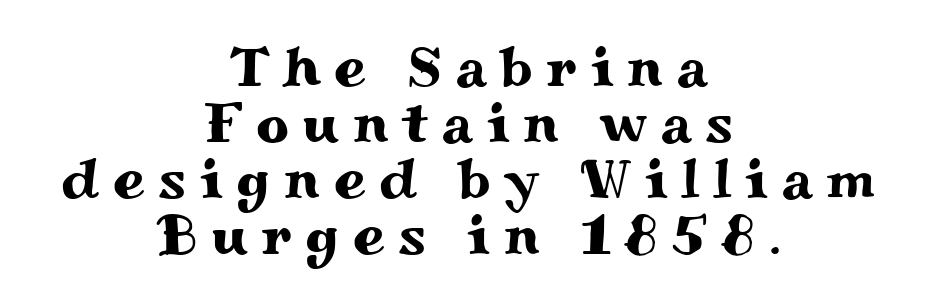
Q: Is the text italic (slanted)? A: No, it is upright.
Q: Is the typeface a serif or a sans-serif typeface? A: Serif.
Q: Is the text underlined? A: No.
Q: How is the paragraph aligned? A: Centered.
Q: Is the spacing between letters normal or unusually wide? A: Unusually wide.
Q: Is the spacing between lines tight, normal or loose? A: Tight.
Q: Width (condensed, normal, or wide)? A: Wide.
Q: Stroke contrast? A: Medium.
Q: x-height? A: Small.
Q: Monospaced? A: No.
